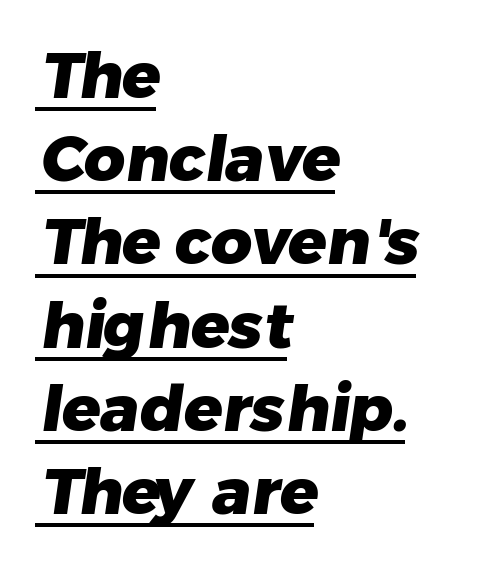
Q: Is the text bold? A: Yes.
Q: Is the typeface a serif or a sans-serif typeface? A: Sans-serif.
Q: Is the text underlined? A: Yes.
Q: How is the paragraph aligned? A: Left-aligned.
Q: Is the spacing between letters normal or unusually wide? A: Normal.
Q: Is the spacing between lines tight, normal or loose? A: Normal.
Q: Width (condensed, normal, or wide)? A: Normal.
Q: Stroke contrast? A: Low.
Q: x-height? A: Medium.
Q: Monospaced? A: No.
